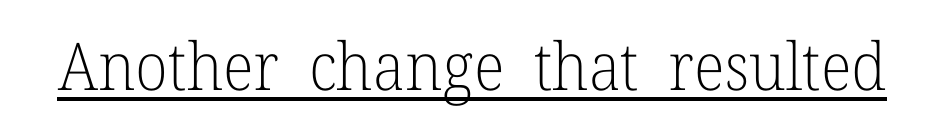
Observe the ordinary spacing: letters are neighbours, not strangers. Quick note: underline on. The letterforms sit at book weight or below. Does the type have serifs? Yes, each stem ends in a small foot. The axis of the letterforms is exactly vertical.
